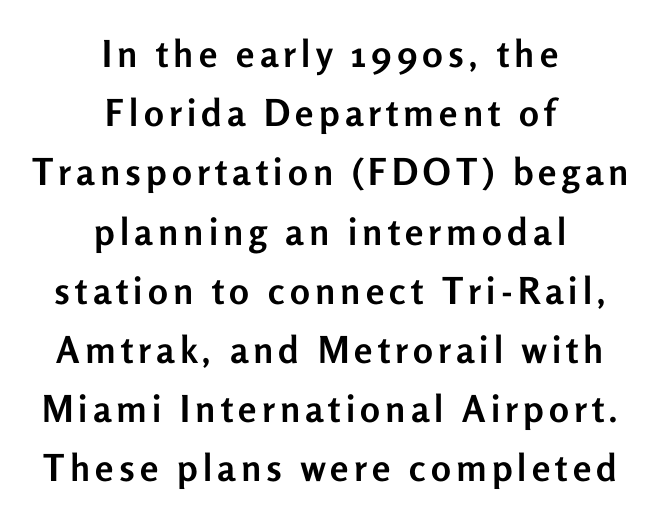
{"serif": "no", "italic": "no", "bold": "yes", "weight": "semibold", "width": "normal", "stroke_contrast": "low", "x_height": "medium", "monospaced": "no", "underline": "no", "align": "center", "line_spacing": "normal", "line_spacing_ratio": 1.6, "glyph_px": 37}
